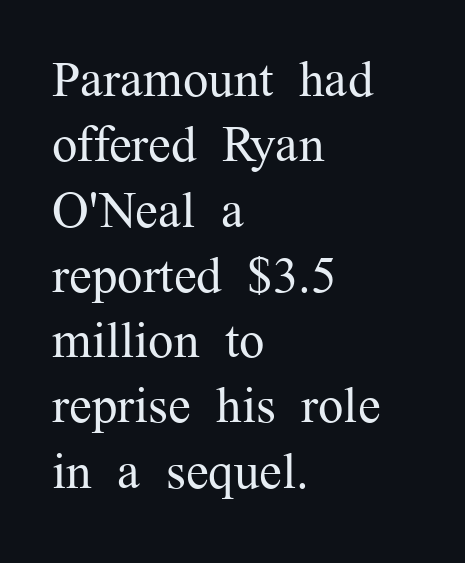
The passage shown is typed in a proportional face where columns would drift. The setting favours the left margin, as ordinary paragraphs usually do. The baseline area is clear. The vertical gap from one line to the next is medium. The face used here is rendered with its standard letterfit.
